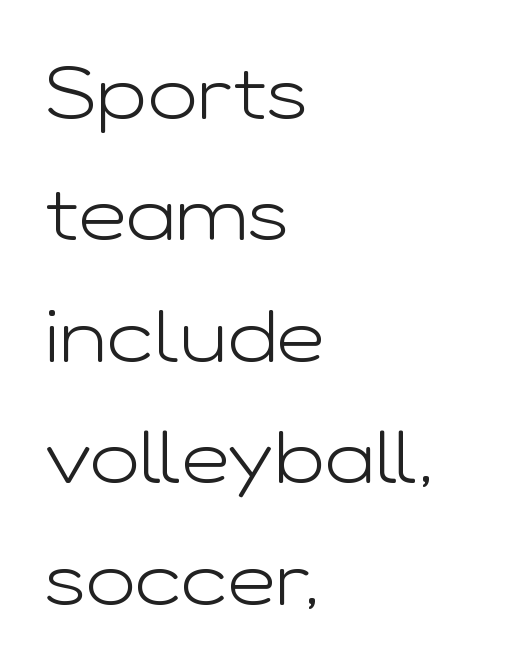
The image shows 75 px light, wide sans-serif type, upright; set left-aligned, normal line spacing (1.62x), normal letter spacing, not underlined; low stroke contrast and a medium x-height.
